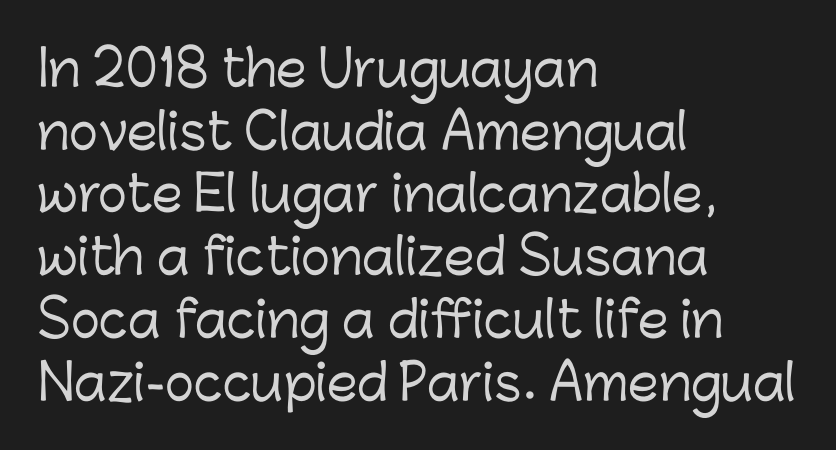
Q: Is the text italic (slanted)? A: No, it is upright.
Q: Is the typeface a serif or a sans-serif typeface? A: Sans-serif.
Q: Is the text underlined? A: No.
Q: How is the paragraph aligned? A: Left-aligned.
Q: Is the spacing between letters normal or unusually wide? A: Normal.
Q: Is the spacing between lines tight, normal or loose? A: Normal.
Q: Width (condensed, normal, or wide)? A: Normal.
Q: Stroke contrast? A: Low.
Q: x-height? A: Medium.
Q: Monospaced? A: No.
